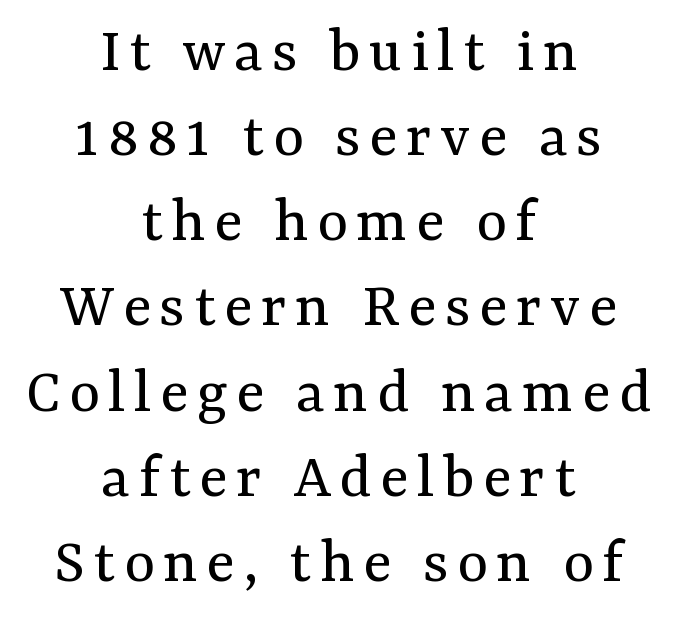
Upright lettering throughout. Vertical spacing — default. This rendering employs a face with finishing strokes, i.e., a serif. Descenders hang freely into open space. The typesetter chose a symmetrical, centered arrangement here.
